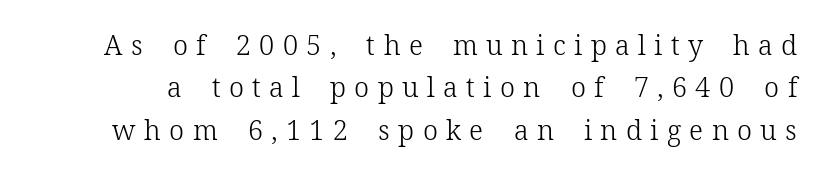
Q: Is the text bold? A: No.
Q: Is the text italic (slanted)? A: No, it is upright.
Q: Is the text underlined? A: No.
Q: Is the spacing between letters normal or unusually wide? A: Unusually wide.
Q: Is the spacing between lines tight, normal or loose? A: Normal.
